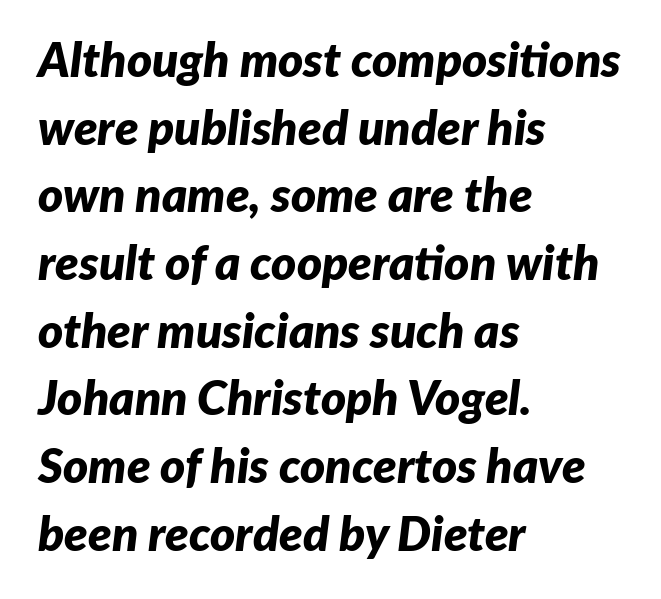
The image shows 48 px bold type, italic (leaning right); set left-aligned, normal line spacing (1.41x), normal letter spacing, not underlined; low stroke contrast and a medium x-height.
